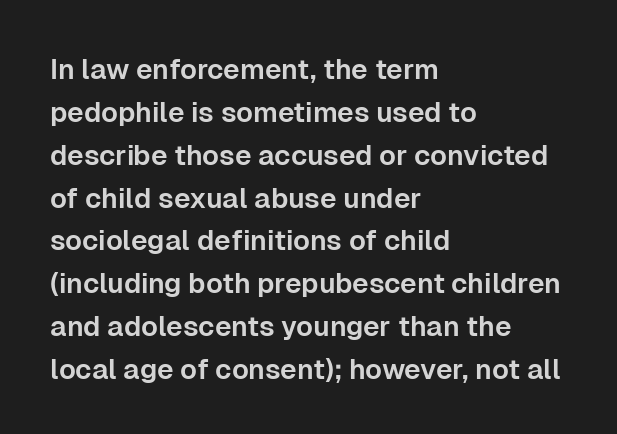
Q: Is the text italic (slanted)? A: No, it is upright.
Q: Is the typeface a serif or a sans-serif typeface? A: Sans-serif.
Q: Is the text underlined? A: No.
Q: How is the paragraph aligned? A: Left-aligned.
Q: Is the spacing between letters normal or unusually wide? A: Normal.
Q: Is the spacing between lines tight, normal or loose? A: Normal.
Q: Width (condensed, normal, or wide)? A: Normal.
Q: Stroke contrast? A: Low.
Q: x-height? A: Medium.
Q: Monospaced? A: No.
